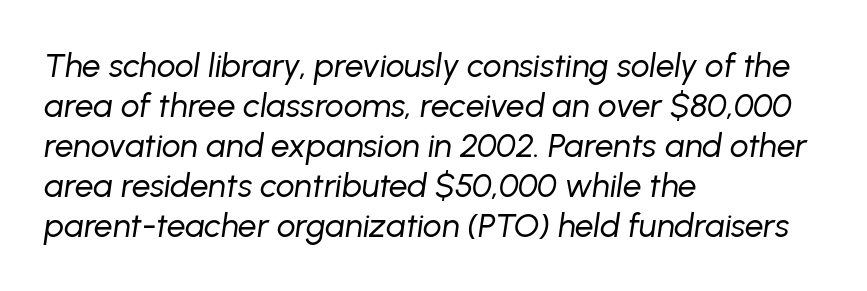
The face used here is proportionally spaced, like ordinary book or web type. An italicized treatment has been applied to the whole sample. These glyphs show unthickened strokes, regular width or finer. Line starts are locked; line ends wander. Clear beneath every line of the passage. No extra tracking has been applied to these lines.
